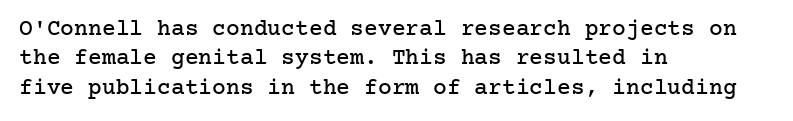
Q: Is the text italic (slanted)? A: No, it is upright.
Q: Is the text underlined? A: No.
Q: How is the paragraph aligned? A: Left-aligned.
Q: Is the spacing between letters normal or unusually wide? A: Normal.
Q: Is the spacing between lines tight, normal or loose? A: Normal.
